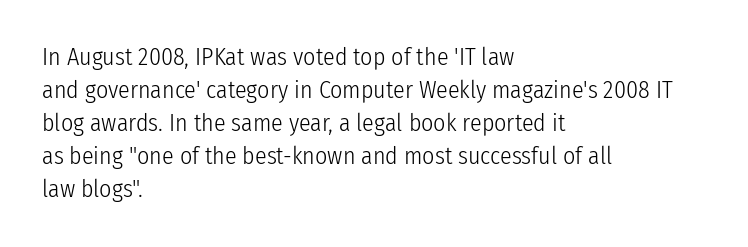
Q: Is the text bold? A: No.
Q: Is the text italic (slanted)? A: No, it is upright.
Q: Is the text underlined? A: No.
Q: How is the paragraph aligned? A: Left-aligned.
Q: Is the spacing between letters normal or unusually wide? A: Normal.
Q: Is the spacing between lines tight, normal or loose? A: Normal.
